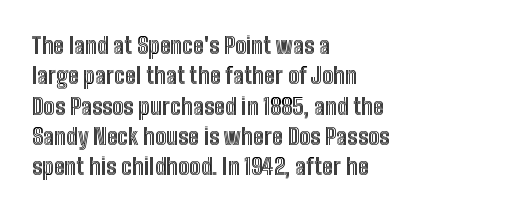
Descenders are the only things crossing below the line. The paragraph has a hard left edge and a soft right edge. Nothing unusual about the tracking: characters are spaced as the font intends. Vertically, the passage feels balanced, rows spaced as you'd expect. If you drew a line through each stem, it would be perfectly vertical.
